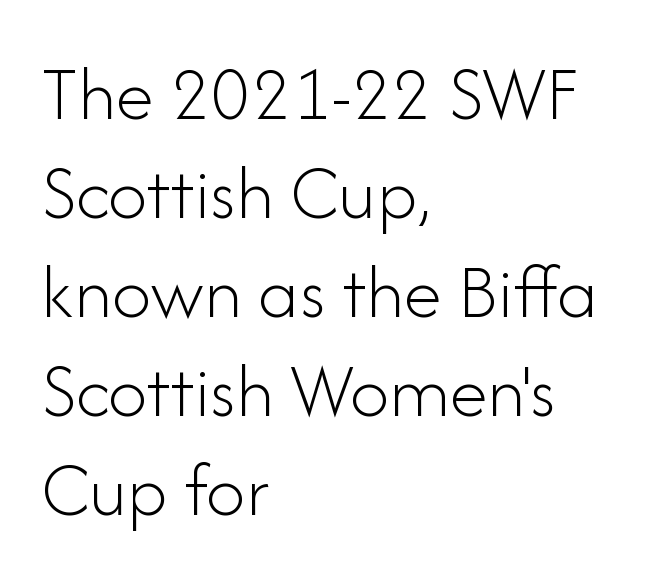
Rule under the text: the space is simply empty. The rendering uses natural spacing where letterforms have individual widths. The cut favours lightness, reaching ordinary text weight at its darkest. A typesetter would mark this as roman, not italic. Nothing unusual about the tracking: characters are spaced as the font intends. Is there much room between lines? A standard amount, neither cramped nor airy.
